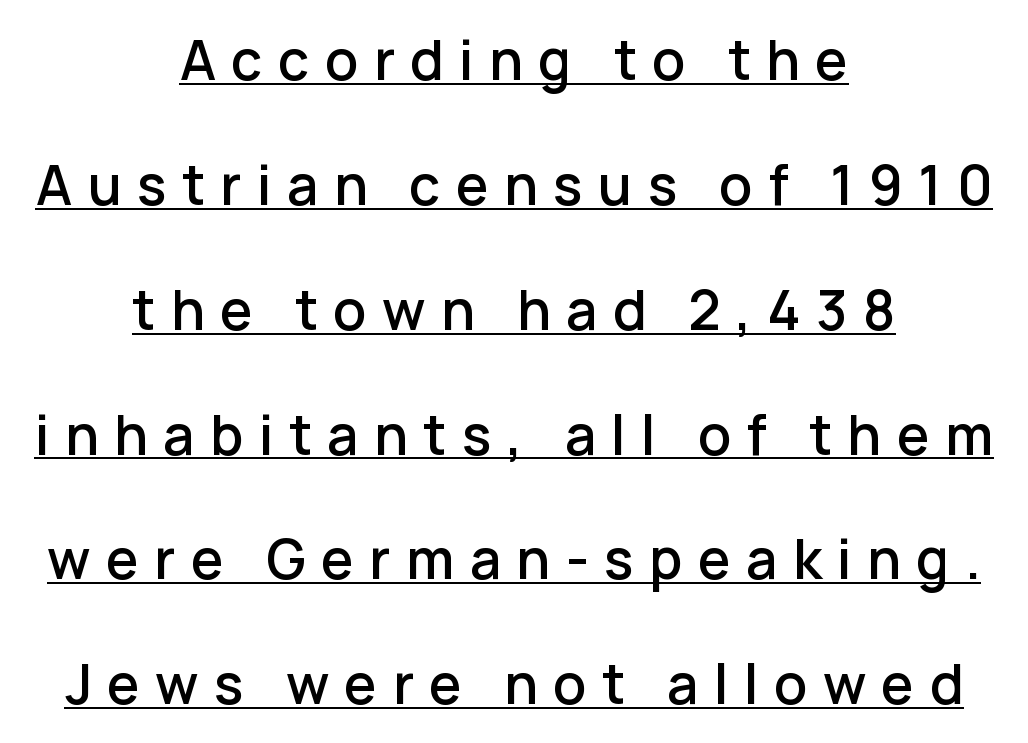
Q: Is the text italic (slanted)? A: No, it is upright.
Q: Is the typeface a serif or a sans-serif typeface? A: Sans-serif.
Q: Is the text underlined? A: Yes.
Q: How is the paragraph aligned? A: Centered.
Q: Is the spacing between letters normal or unusually wide? A: Unusually wide.
Q: Is the spacing between lines tight, normal or loose? A: Loose.
Q: Width (condensed, normal, or wide)? A: Normal.
Q: Stroke contrast? A: Low.
Q: x-height? A: Medium.
Q: Monospaced? A: No.
